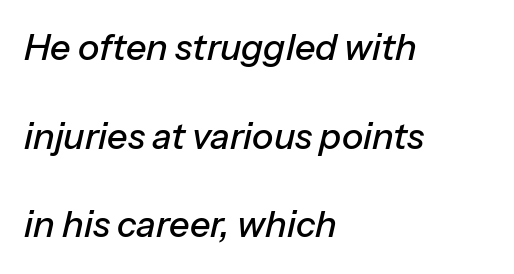
{"italic": "yes", "lean": "right", "slant_degrees": 13, "width": "normal", "stroke_contrast": "low", "x_height": "medium", "monospaced": "no", "underline": "no", "align": "left", "line_spacing": "loose", "line_spacing_ratio": 2.46, "letter_spacing": "normal", "letter_spacing_em": 0.0, "glyph_px": 36}
